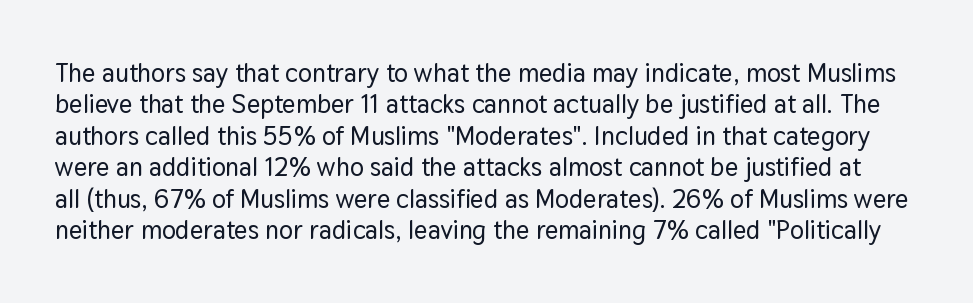
{"italic": "no", "underline": "no", "line_spacing_ratio": 1.21, "letter_spacing": "normal", "letter_spacing_em": 0.0, "glyph_px": 26}
